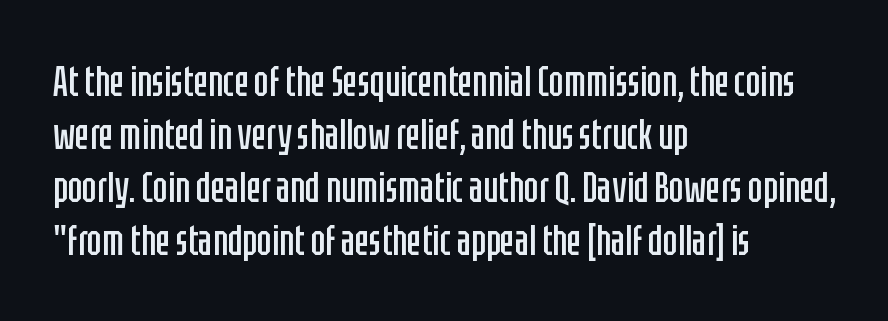
Caption: standard tracking, unaltered. Letters rest on an invisible, unmarked baseline. Counters stay open thanks to moderate or lighter strokes. The letters carry no serifs — their stems end cleanly without finishing strokes. Line beginnings align vertically; line endings do not. Tall strokes in this sample are plumb rather than angled.
